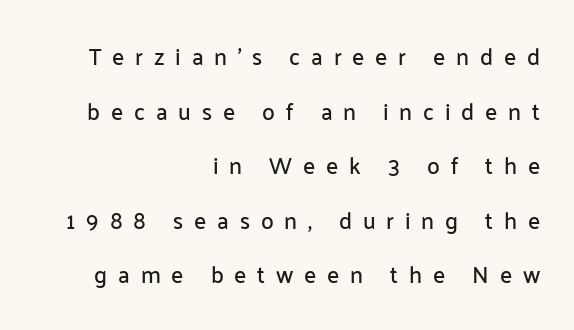
{"italic": "no", "underline": "no", "align": "right", "line_spacing": "loose", "line_spacing_ratio": 2.37, "letter_spacing": "wide", "letter_spacing_em": 0.47, "glyph_px": 23}
